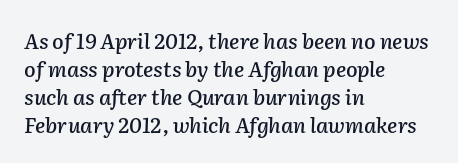
Q: Is the text italic (slanted)? A: Yes, it leans right by about 2 degrees.
Q: Is the text underlined? A: No.
Q: How is the paragraph aligned? A: Left-aligned.
Q: Is the spacing between letters normal or unusually wide? A: Normal.
Q: Is the spacing between lines tight, normal or loose? A: Normal.
